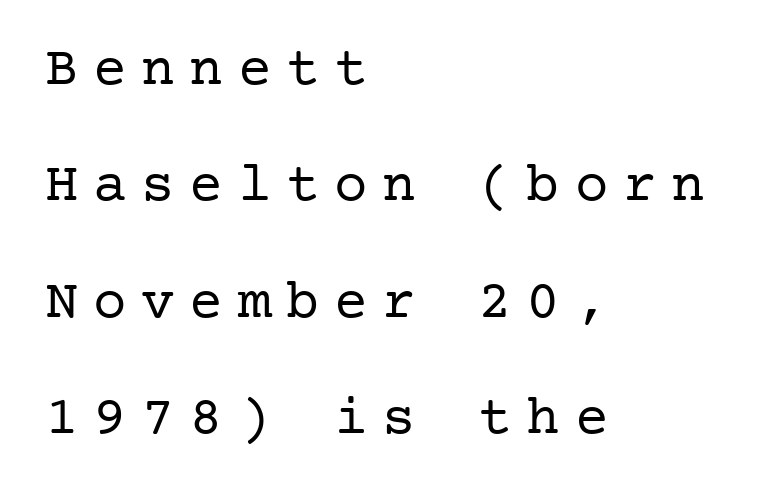
Q: Is the text bold? A: No.
Q: Is the text italic (slanted)? A: No, it is upright.
Q: Is the typeface a serif or a sans-serif typeface? A: Serif.
Q: Is the text underlined? A: No.
Q: How is the paragraph aligned? A: Left-aligned.
Q: Is the spacing between letters normal or unusually wide? A: Unusually wide.
Q: Is the spacing between lines tight, normal or loose? A: Loose.
Q: Width (condensed, normal, or wide)? A: Normal.
Q: Stroke contrast? A: Low.
Q: x-height? A: Medium.
